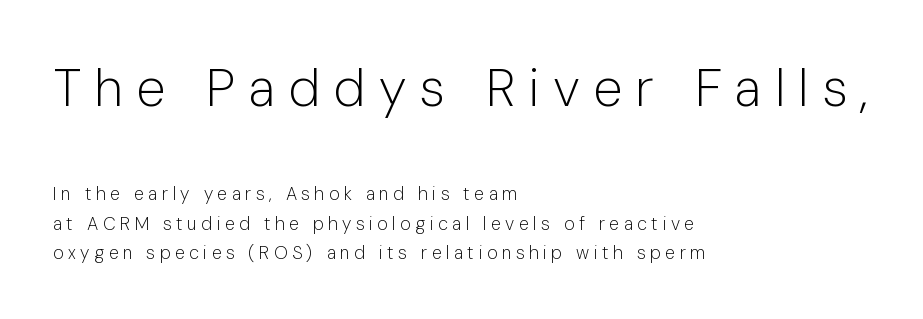
Q: Is the text bold? A: No.
Q: Is the text italic (slanted)? A: No, it is upright.
Q: Is the typeface a serif or a sans-serif typeface? A: Sans-serif.
Q: Is the text underlined? A: No.
Q: How is the paragraph aligned? A: Left-aligned.
Q: Is the spacing between letters normal or unusually wide? A: Unusually wide.
Q: Is the spacing between lines tight, normal or loose? A: Normal.
Q: Which block of text is set in a larger size, the first (top) or the second (bottom)? A: The first (top) one.
Q: Width (condensed, normal, or wide)? A: Normal.
Q: Stroke contrast? A: Low.
Q: x-height? A: Medium.
Q: Monospaced? A: No.
